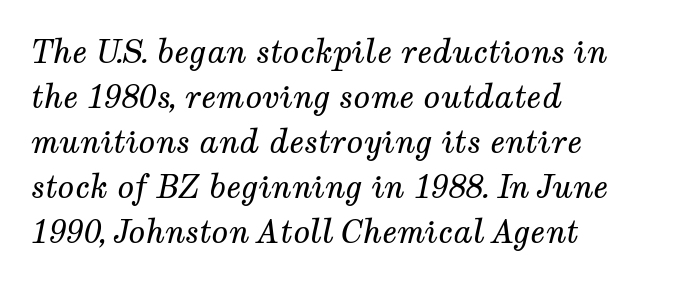
The image shows 31 px regular-weight serif type, italic (leaning right); set left-aligned, normal line spacing (1.45x), normal letter spacing, not underlined; medium stroke contrast and a medium x-height.
